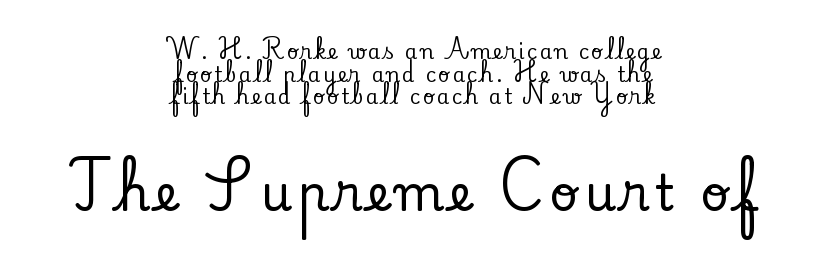
The image shows 49 px serif type, upright; set centered, tight line spacing (1.13x), not underlined; the second (bottom) block is 2.45x larger; low stroke contrast and a small x-height.
